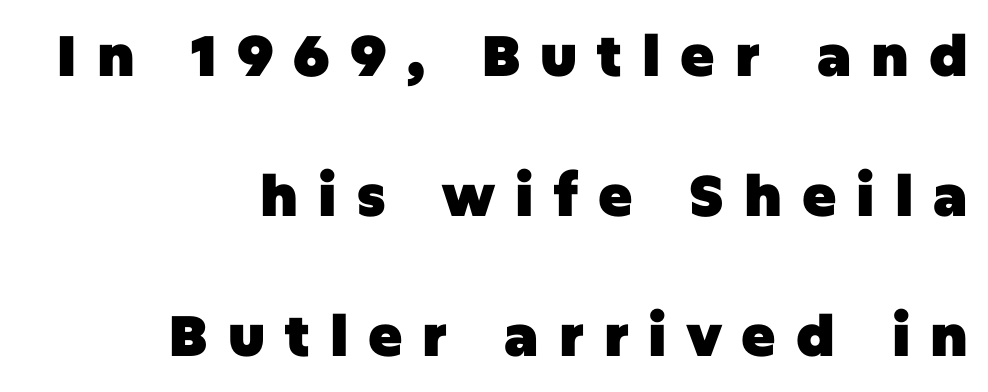
The image shows 57 px heavy sans-serif type, upright; set right-aligned, loose line spacing (2.46x), unusually wide letter spacing (+0.35 em), not underlined; low stroke contrast and a large x-height.
